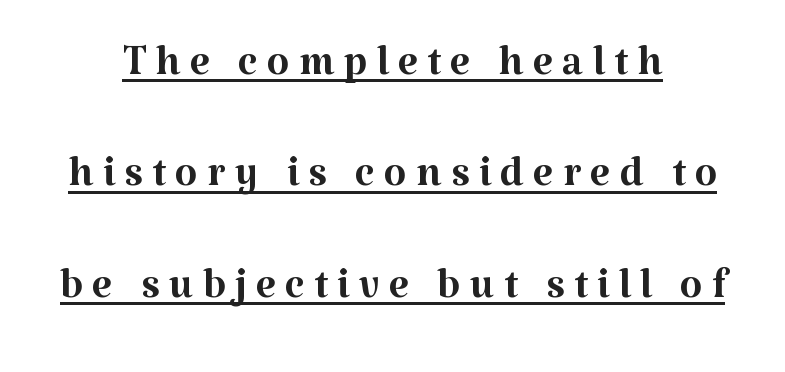
The image shows 58 px regular-weight serif type, upright; set centered, loose line spacing (1.92x), underlined; medium stroke contrast and a medium x-height.
